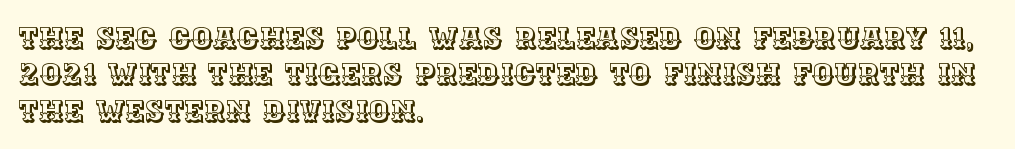
Compared with a centered layout, this one pins lines to the left instead. You could not count columns in this text — the font is proportionally spaced. Every character sits straight up, as roman type does. Characters follow at the spacing the type designer built in. Has an underline been added? It has not.
